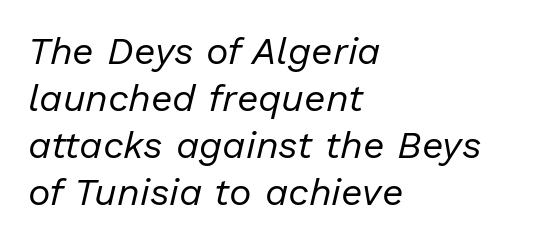
You can tell it's italic because the verticals aren't actually vertical. This rendering uses left alignment, leaving the right contour irregular. Counters stay open thanks to moderate or lighter strokes. Default kerning and tracking; the words read as compact shapes. Spacing verdict: proportional, widths tailored to each character.
